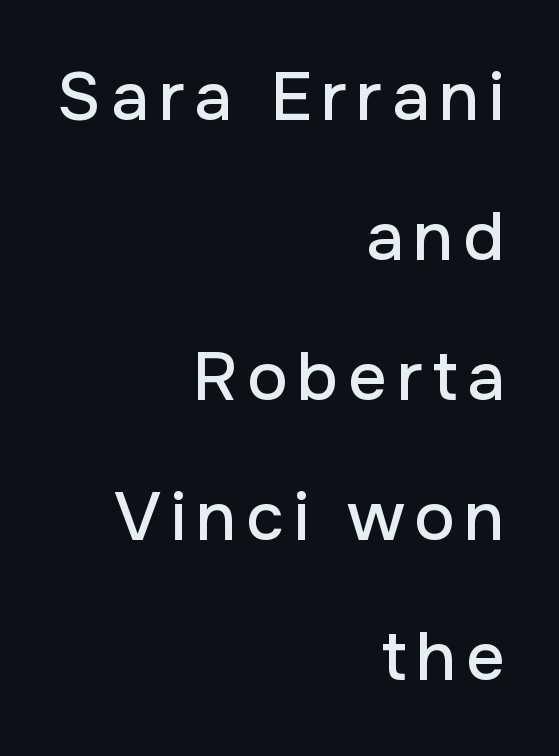
Q: Is the text italic (slanted)? A: No, it is upright.
Q: Is the typeface a serif or a sans-serif typeface? A: Sans-serif.
Q: Is the text underlined? A: No.
Q: How is the paragraph aligned? A: Right-aligned.
Q: Is the spacing between lines tight, normal or loose? A: Loose.
Q: Width (condensed, normal, or wide)? A: Normal.
Q: Stroke contrast? A: Low.
Q: x-height? A: Medium.
Q: Monospaced? A: No.
